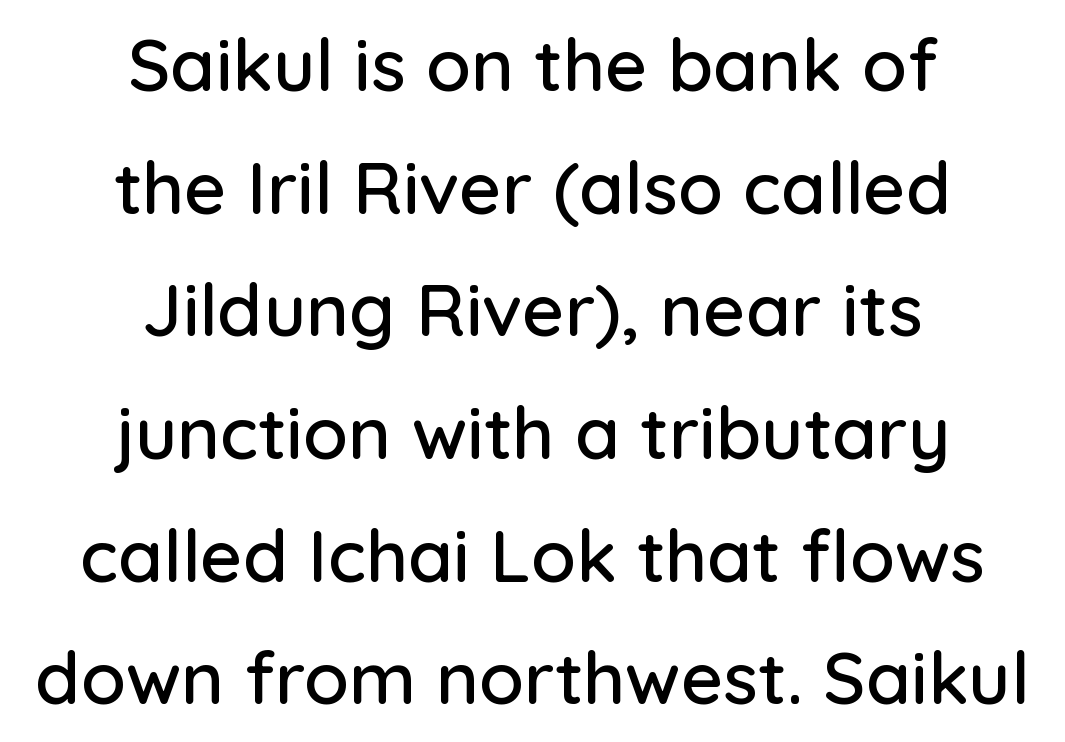
The image shows 73 px sans-serif type, upright; set centered, normal line spacing (1.68x), normal letter spacing, not underlined; low stroke contrast and a medium x-height.
